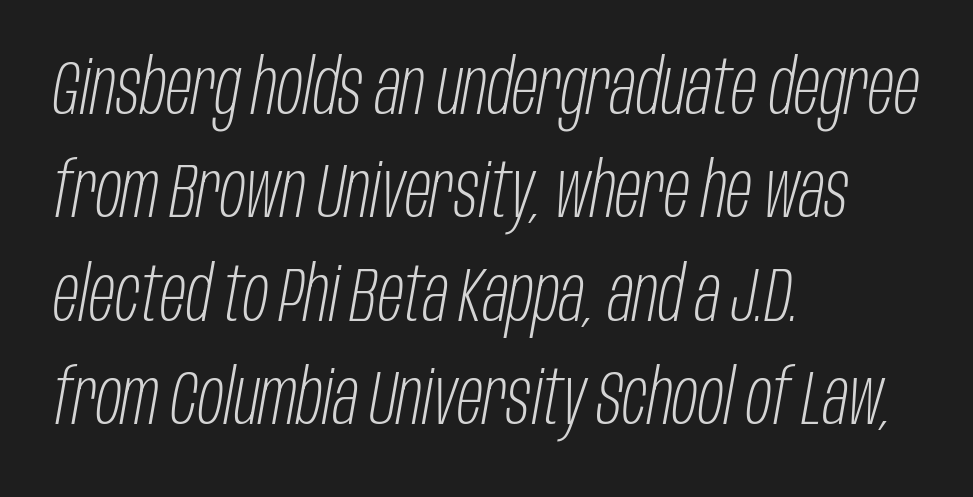
This sample keeps an unexceptional amount of space between lines. Ink coverage per letter is moderate at most. In terms of letterspacing, this is plain default setting. The paragraph has a hard left edge and a soft right edge.
